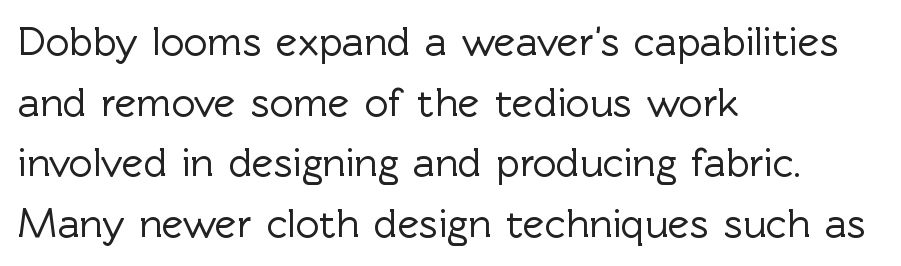
You can tell from the bare stems that sans-serif type was used. Words float on clear page, feet unadorned. Evenly set lines give the paragraph a standard silhouette. Reading down the block, your eye returns to a fixed left position each line.
